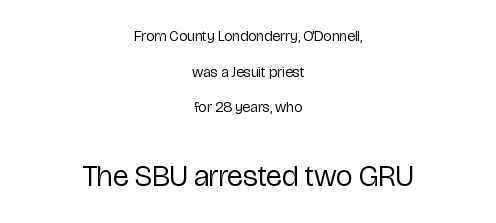
Q: Is the text bold? A: No.
Q: Is the text italic (slanted)? A: No, it is upright.
Q: Is the typeface a serif or a sans-serif typeface? A: Sans-serif.
Q: Is the text underlined? A: No.
Q: How is the paragraph aligned? A: Centered.
Q: Is the spacing between letters normal or unusually wide? A: Normal.
Q: Is the spacing between lines tight, normal or loose? A: Loose.
Q: Which block of text is set in a larger size, the first (top) or the second (bottom)? A: The second (bottom) one.
Q: Width (condensed, normal, or wide)? A: Condensed.
Q: Stroke contrast? A: Low.
Q: x-height? A: Medium.
Q: Monospaced? A: No.
